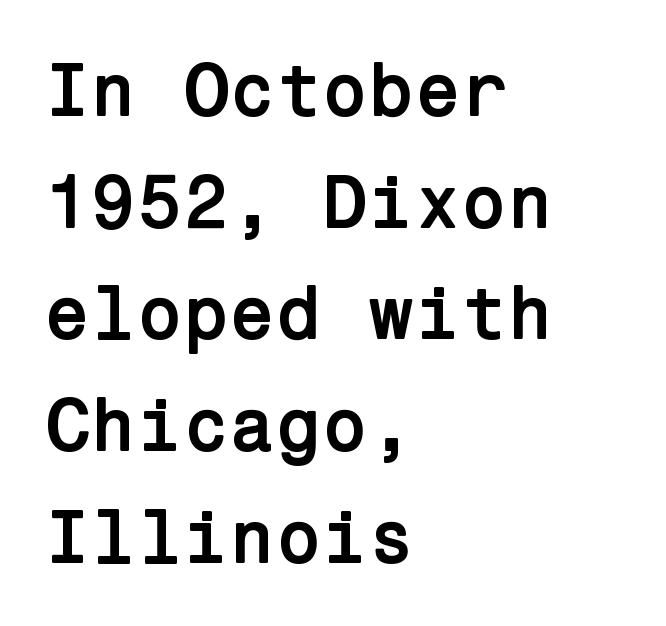
{"serif": "no", "italic": "no", "bold": "yes", "weight": "semibold", "width": "normal", "stroke_contrast": "low", "x_height": "medium", "underline": "no", "align": "left", "line_spacing": "normal", "line_spacing_ratio": 1.49, "letter_spacing": "normal", "letter_spacing_em": 0.0, "glyph_px": 75}
